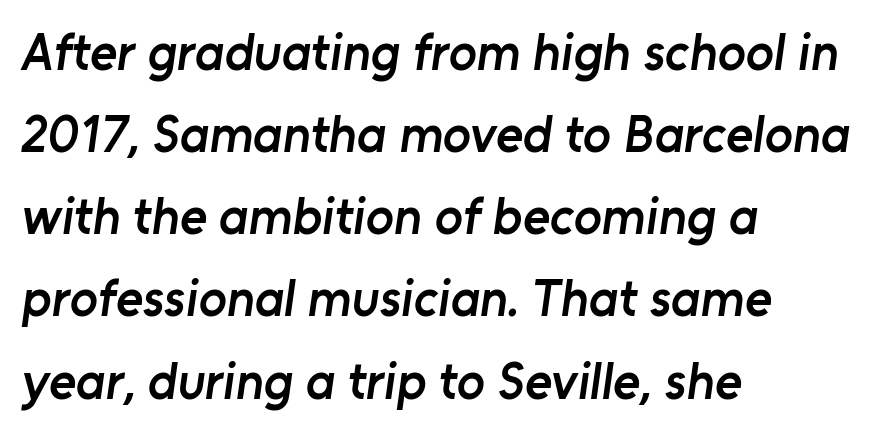
Q: Is the text bold? A: Semi-bold.
Q: Is the typeface a serif or a sans-serif typeface? A: Sans-serif.
Q: Is the text underlined? A: No.
Q: How is the paragraph aligned? A: Left-aligned.
Q: Is the spacing between letters normal or unusually wide? A: Normal.
Q: Is the spacing between lines tight, normal or loose? A: Normal.
Q: Width (condensed, normal, or wide)? A: Normal.
Q: Stroke contrast? A: Low.
Q: x-height? A: Medium.
Q: Monospaced? A: No.
